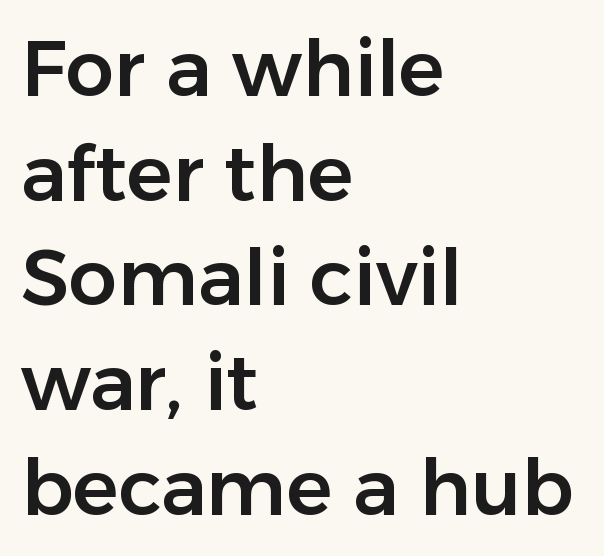
The image shows 77 px sans-serif type, upright; set left-aligned, normal line spacing (1.36x), normal letter spacing, not underlined; low stroke contrast and a medium x-height.
